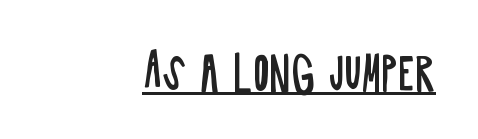
The image shows 44 px regular-weight, condensed sans-serif type, upright; set right-aligned, normal letter spacing, underlined; low stroke contrast and a large x-height.
